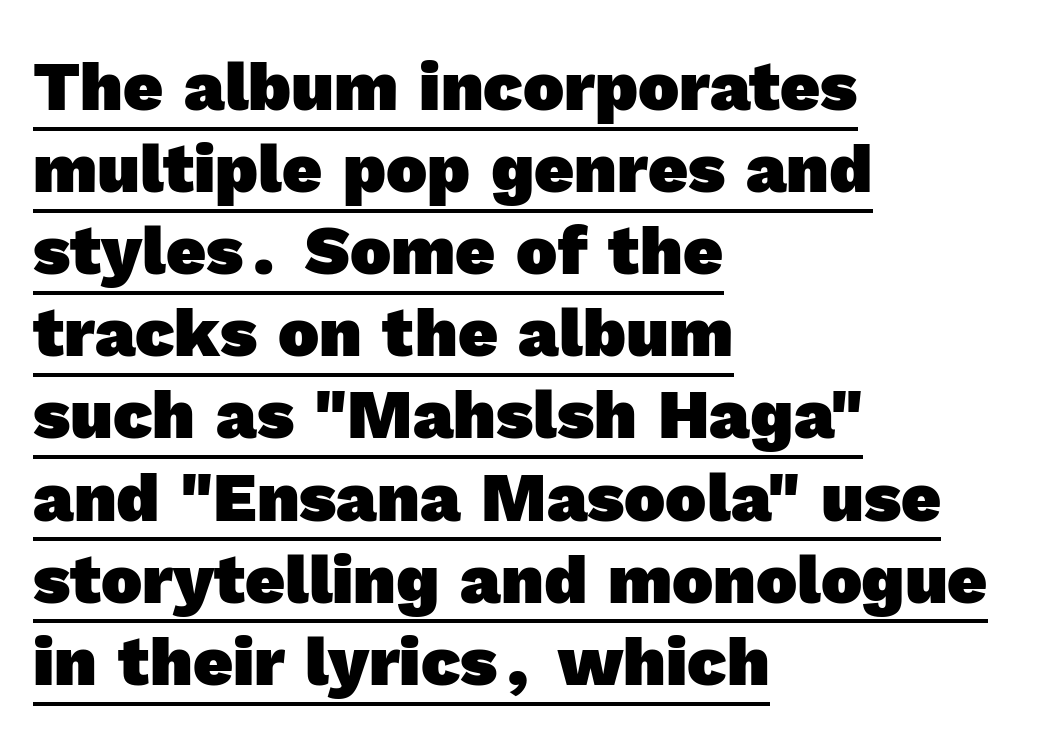
{"serif": "no", "bold": "yes", "weight": "heavy", "width": "normal", "x_height": "medium", "monospaced": "no", "underline": "yes", "align": "left", "line_spacing_ratio": 1.19, "letter_spacing": "normal", "letter_spacing_em": 0.0, "glyph_px": 69}
